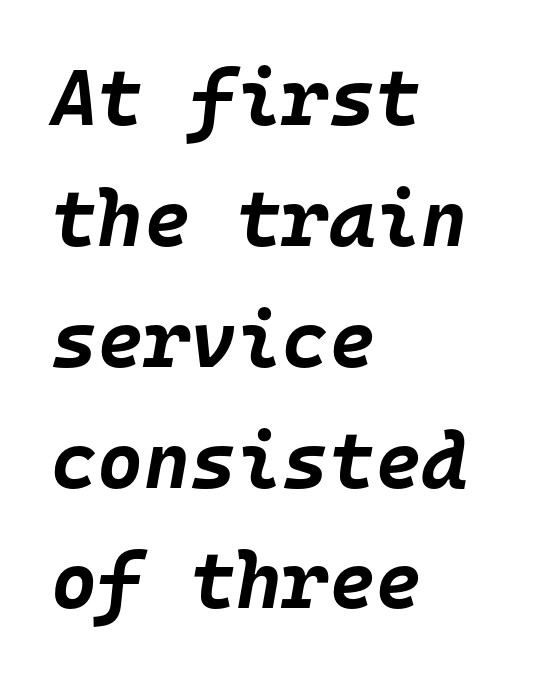
Type without underlining. Successive baselines arrive at the customary interval. Typeset ragged right — the left edge is the straight one. The rendering applies a slant to the glyphs. On the weight axis this lands at bold, roughly 700. This rendering leaves character spacing at its baseline value.
